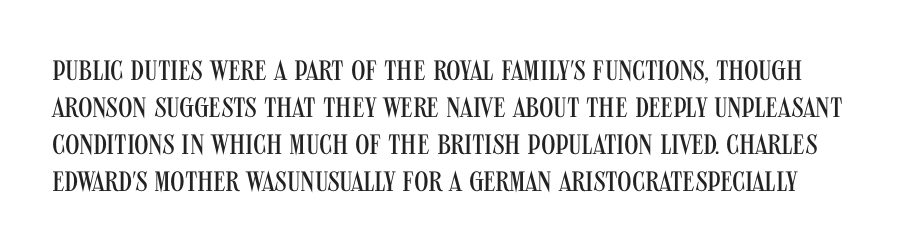
Tracking here is standard; glyphs follow each other at the usual distance. A typesetter would call this proportional, since set widths differ per character. The lines sit at an ordinary, default distance from one another. Weight: in the light-to-regular range. Check the space under the baseline: it is left empty.
